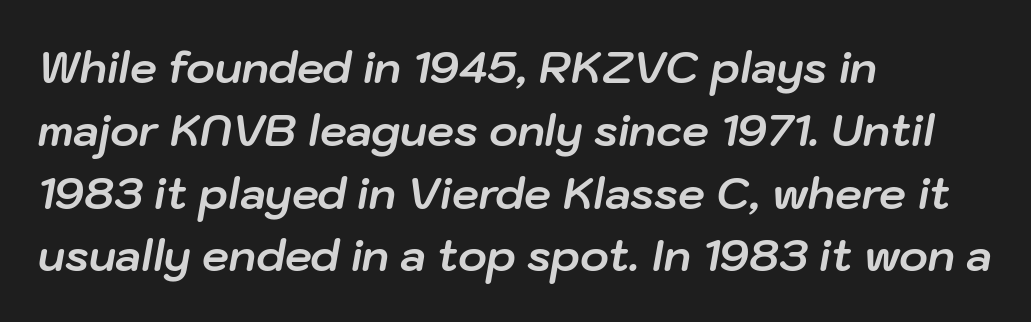
Q: Is the text bold? A: Yes.
Q: Is the text italic (slanted)? A: Yes, it leans right by about 10 degrees.
Q: Is the text underlined? A: No.
Q: How is the paragraph aligned? A: Left-aligned.
Q: Is the spacing between letters normal or unusually wide? A: Normal.
Q: Is the spacing between lines tight, normal or loose? A: Normal.
Q: Width (condensed, normal, or wide)? A: Normal.
Q: Stroke contrast? A: Low.
Q: x-height? A: Medium.
Q: Monospaced? A: No.
